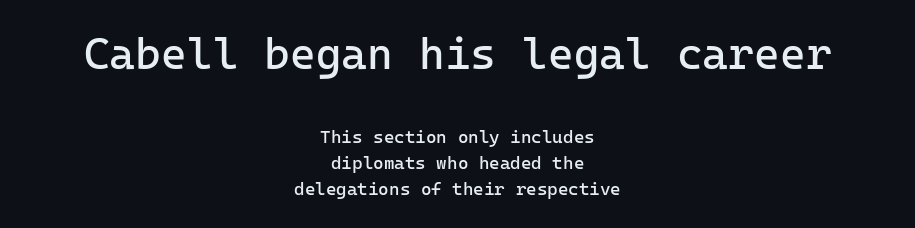
{"serif": "no", "italic": "no", "bold": "no", "weight": "regular", "width": "normal", "stroke_contrast": "low", "x_height": "medium", "monospaced": "yes", "underline": "no", "align": "center", "line_spacing": "normal", "line_spacing_ratio": 1.43, "letter_spacing": "normal", "letter_spacing_em": 0.0, "larger_block": "first", "size_ratio": 2.44, "glyph_px": 44}
